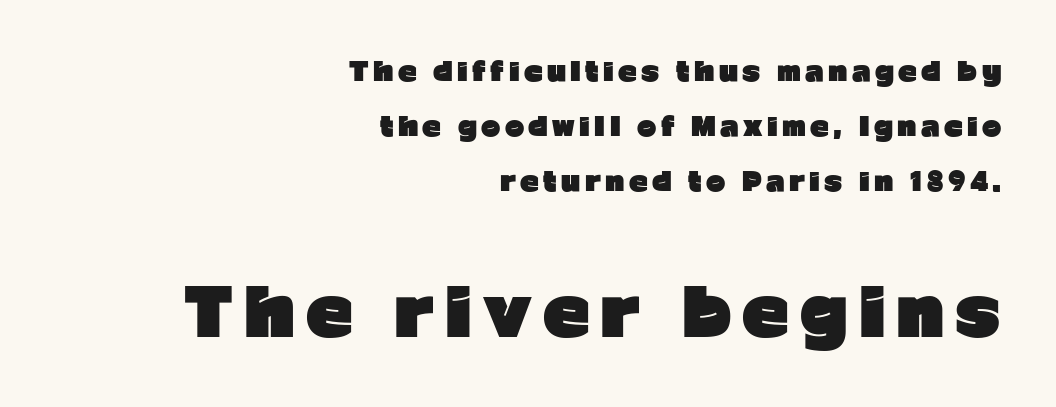
{"serif": "no", "italic": "no", "bold": "yes", "weight": "heavy", "width": "normal", "stroke_contrast": "low", "x_height": "medium", "monospaced": "no", "underline": "no", "align": "right", "line_spacing": "loose", "line_spacing_ratio": 2.12, "larger_block": "second", "size_ratio": 2.5, "glyph_px": 65}
